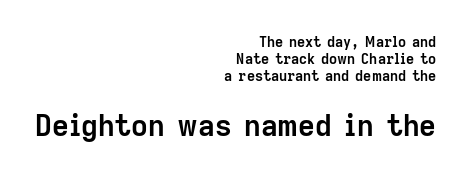
{"serif": "no", "italic": "no", "bold": "yes", "weight": "semibold", "width": "normal", "stroke_contrast": "low", "x_height": "medium", "monospaced": "no", "underline": "no", "align": "right", "line_spacing_ratio": 1.22, "letter_spacing": "normal", "letter_spacing_em": 0.0, "larger_block": "second", "size_ratio": 2.07, "glyph_px": 29}
